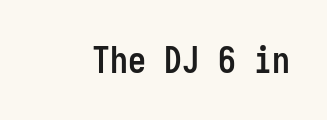
Q: Is the text bold? A: Yes.
Q: Is the text italic (slanted)? A: No, it is upright.
Q: Is the typeface a serif or a sans-serif typeface? A: Sans-serif.
Q: Is the text underlined? A: No.
Q: Is the spacing between letters normal or unusually wide? A: Normal.
Q: Width (condensed, normal, or wide)? A: Condensed.
Q: Stroke contrast? A: Low.
Q: x-height? A: Medium.
